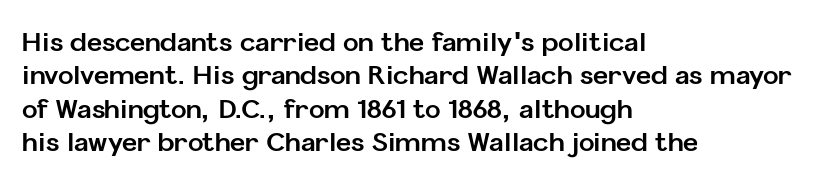
Q: Is the text bold? A: Yes.
Q: Is the text italic (slanted)? A: No, it is upright.
Q: Is the text underlined? A: No.
Q: How is the paragraph aligned? A: Left-aligned.
Q: Is the spacing between letters normal or unusually wide? A: Normal.
Q: Is the spacing between lines tight, normal or loose? A: Normal.
